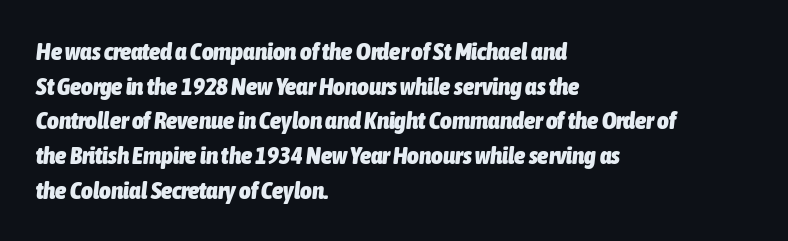
{"italic": "yes", "lean": "right", "slant_degrees": 6, "bold": "yes", "underline": "no", "align": "left", "line_spacing": "normal", "line_spacing_ratio": 1.39, "letter_spacing": "normal", "letter_spacing_em": 0.0, "glyph_px": 25}
